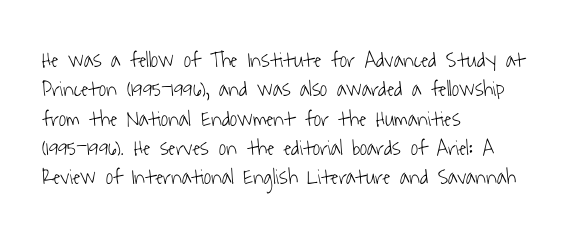
The image shows 22 px text type; set left-aligned, normal line spacing (1.33x), normal letter spacing, not underlined.
